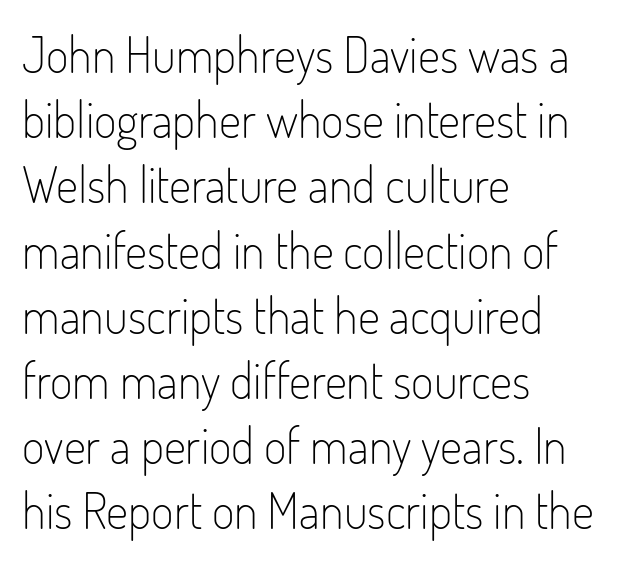
Each stroke keeps to a modest, everyday thickness or less. Letterform terminals end flat and unadorned throughout the passage. Here the designer chose a conventional face with non-uniform glyph widths. Nothing unusual about the tracking: characters are spaced as the font intends. Interline gaps are of average width in this sample. Short and long lines alike share a common starting point at left.
